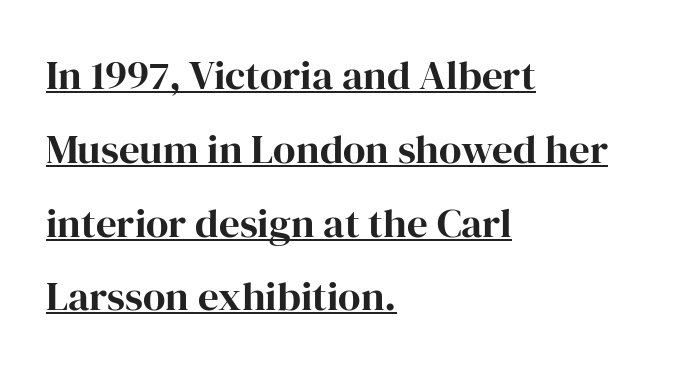
Q: Is the text bold? A: Yes.
Q: Is the text italic (slanted)? A: No, it is upright.
Q: Is the typeface a serif or a sans-serif typeface? A: Serif.
Q: Is the text underlined? A: Yes.
Q: How is the paragraph aligned? A: Left-aligned.
Q: Is the spacing between letters normal or unusually wide? A: Normal.
Q: Width (condensed, normal, or wide)? A: Normal.
Q: Stroke contrast? A: High.
Q: x-height? A: Medium.
Q: Monospaced? A: No.
